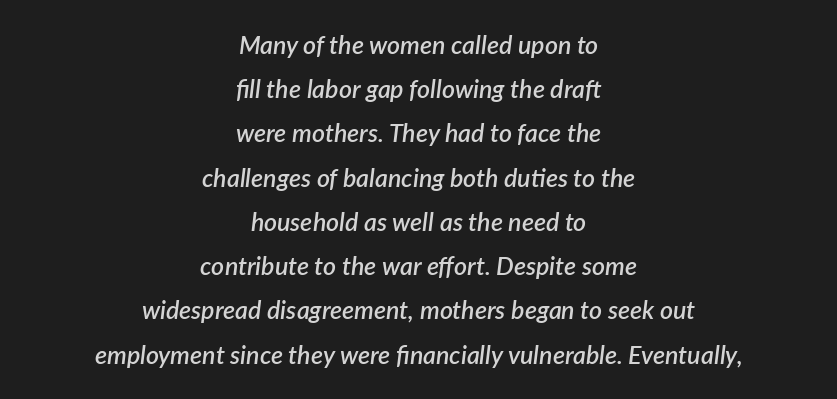
Nobody touched the tracking dial on this one. Letters rest on an invisible, unmarked baseline. Summary of weight: moderately heavy, a semibold. Compared with ordinary roman type, these characters are visibly tilted. Horizontal alignment here is central, giving a formal, balanced look.
